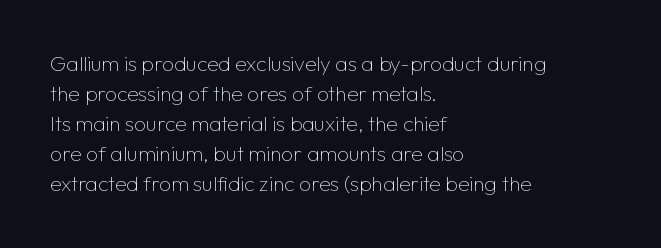
Q: Is the text bold? A: No.
Q: Is the text italic (slanted)? A: No, it is upright.
Q: Is the text underlined? A: No.
Q: How is the paragraph aligned? A: Left-aligned.
Q: Is the spacing between letters normal or unusually wide? A: Normal.
Q: Is the spacing between lines tight, normal or loose? A: Normal.
